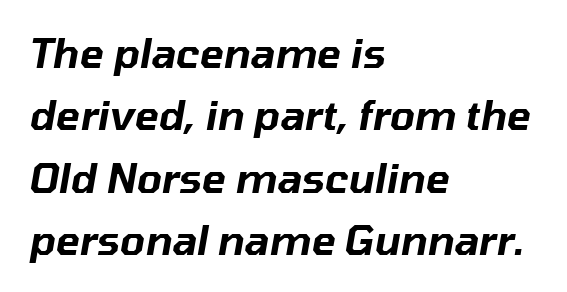
Q: Is the text italic (slanted)? A: Yes, it leans right by about 10 degrees.
Q: Is the text underlined? A: No.
Q: How is the paragraph aligned? A: Left-aligned.
Q: Is the spacing between letters normal or unusually wide? A: Normal.
Q: Is the spacing between lines tight, normal or loose? A: Normal.
Q: Width (condensed, normal, or wide)? A: Normal.
Q: Stroke contrast? A: Low.
Q: x-height? A: Medium.
Q: Monospaced? A: No.
